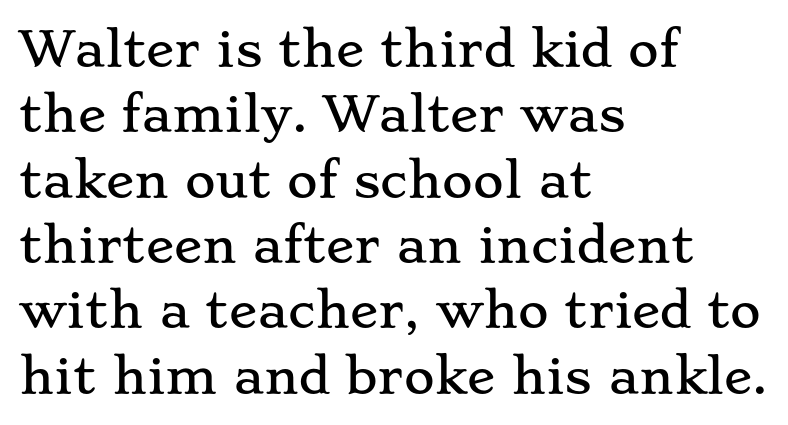
{"serif": "yes", "italic": "no", "width": "wide", "stroke_contrast": "low", "x_height": "small", "monospaced": "no", "underline": "no", "align": "left", "line_spacing": "normal", "line_spacing_ratio": 1.39, "letter_spacing": "normal", "letter_spacing_em": 0.0, "glyph_px": 47}
